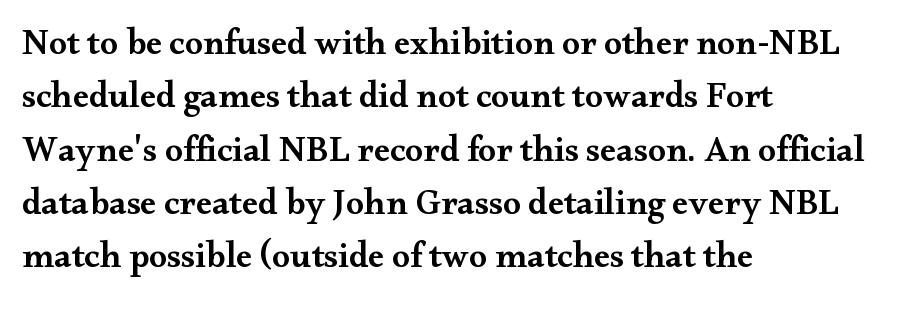
The rendering uses a semibold face; strokes are thickened but not to full bold. Teacher's note: observe the even left margin — that is flush-left alignment. Underlining? Definitely not there. Italic: no, the glyphs are upright roman.
